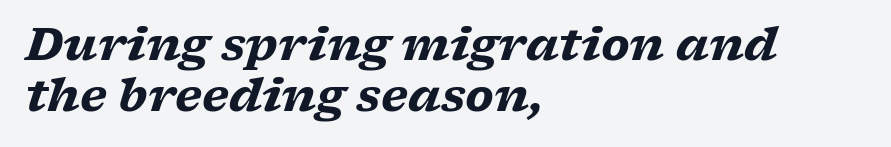
Q: Is the text bold? A: Yes.
Q: Is the text italic (slanted)? A: Yes, it leans right by about 17 degrees.
Q: Is the typeface a serif or a sans-serif typeface? A: Serif.
Q: Is the text underlined? A: No.
Q: How is the paragraph aligned? A: Left-aligned.
Q: Is the spacing between letters normal or unusually wide? A: Normal.
Q: Is the spacing between lines tight, normal or loose? A: Tight.
Q: Width (condensed, normal, or wide)? A: Wide.
Q: Stroke contrast? A: Low.
Q: x-height? A: Medium.
Q: Monospaced? A: No.
